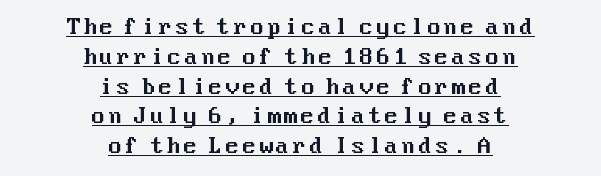
The image shows 21 px text type, upright; set centered, normal line spacing (1.42x), underlined.
